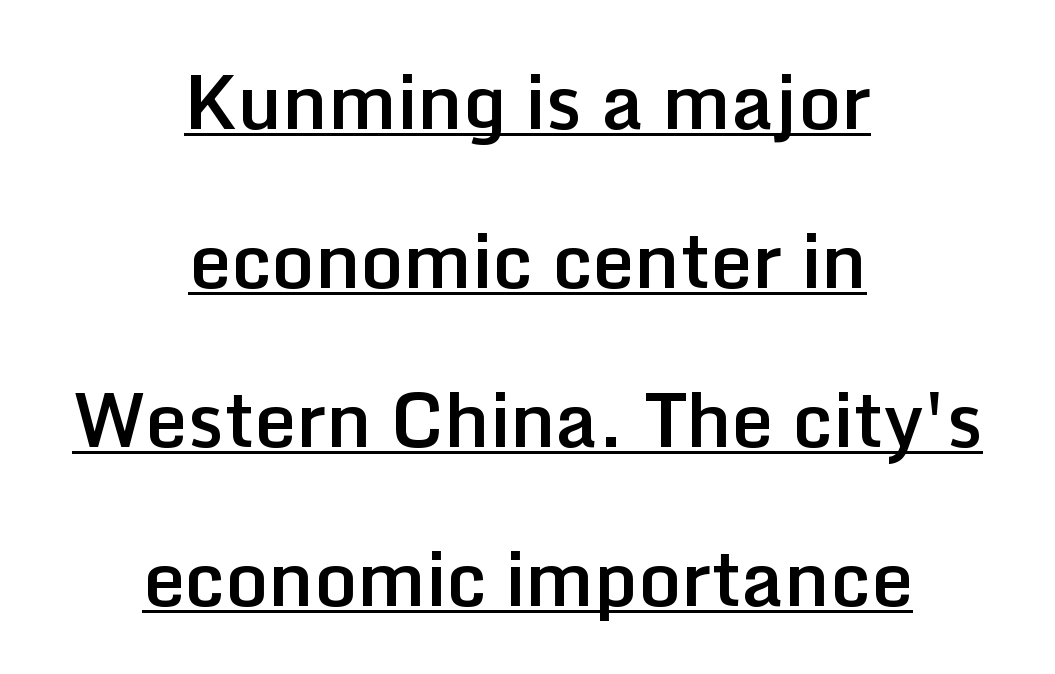
Q: Is the text bold? A: Semi-bold.
Q: Is the text italic (slanted)? A: No, it is upright.
Q: Is the typeface a serif or a sans-serif typeface? A: Sans-serif.
Q: Is the text underlined? A: Yes.
Q: How is the paragraph aligned? A: Centered.
Q: Is the spacing between letters normal or unusually wide? A: Normal.
Q: Is the spacing between lines tight, normal or loose? A: Loose.
Q: Width (condensed, normal, or wide)? A: Normal.
Q: Stroke contrast? A: Low.
Q: x-height? A: Medium.
Q: Monospaced? A: No.
